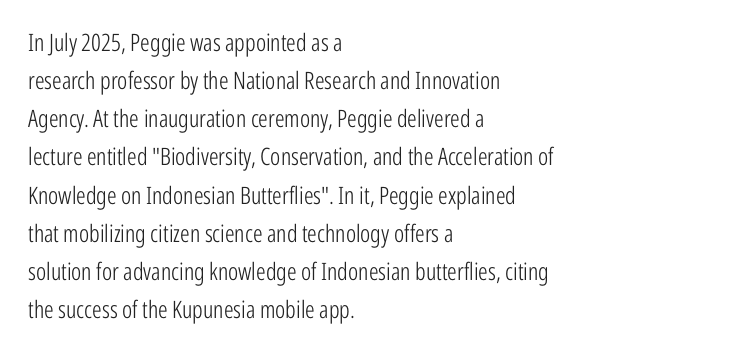
The image shows 24 px text type, upright; set left-aligned, normal line spacing (1.59x), normal letter spacing, not underlined.
